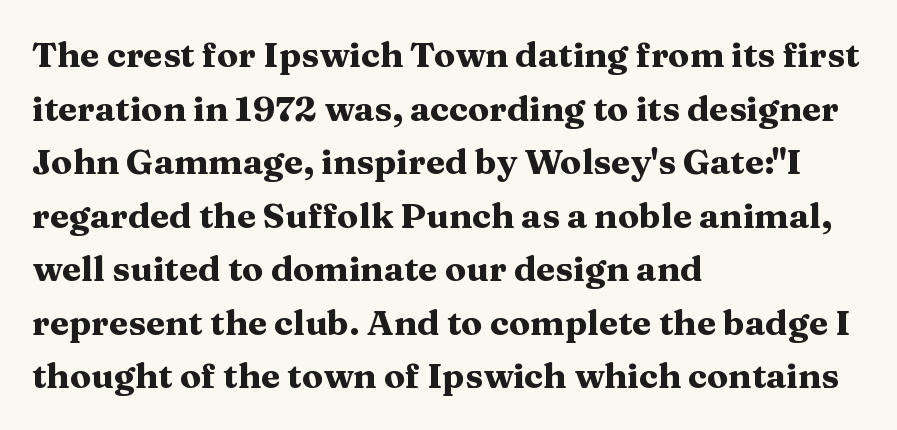
The image shows 35 px heavy, wide serif type, upright; set left-aligned, normal line spacing (1.53x), normal letter spacing, not underlined; medium stroke contrast and a medium x-height.
